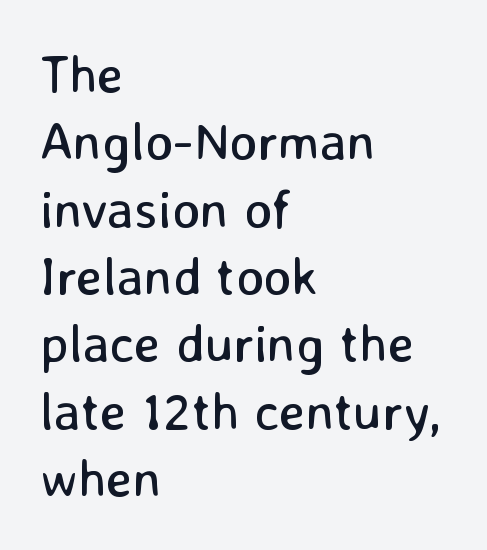
Q: Is the text bold? A: No.
Q: Is the text italic (slanted)? A: No, it is upright.
Q: Is the typeface a serif or a sans-serif typeface? A: Sans-serif.
Q: Is the text underlined? A: No.
Q: How is the paragraph aligned? A: Left-aligned.
Q: Is the spacing between letters normal or unusually wide? A: Normal.
Q: Is the spacing between lines tight, normal or loose? A: Normal.
Q: Width (condensed, normal, or wide)? A: Normal.
Q: Stroke contrast? A: Low.
Q: x-height? A: Medium.
Q: Monospaced? A: No.
